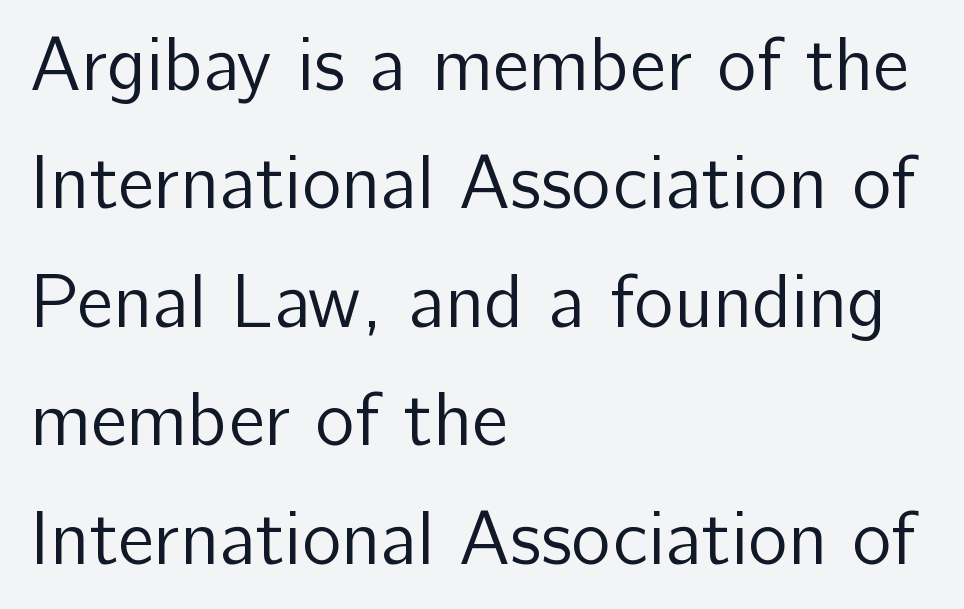
Q: Is the text bold? A: No.
Q: Is the text italic (slanted)? A: No, it is upright.
Q: Is the typeface a serif or a sans-serif typeface? A: Sans-serif.
Q: Is the text underlined? A: No.
Q: How is the paragraph aligned? A: Left-aligned.
Q: Is the spacing between letters normal or unusually wide? A: Normal.
Q: Is the spacing between lines tight, normal or loose? A: Normal.
Q: Width (condensed, normal, or wide)? A: Normal.
Q: Stroke contrast? A: Low.
Q: x-height? A: Medium.
Q: Monospaced? A: No.
